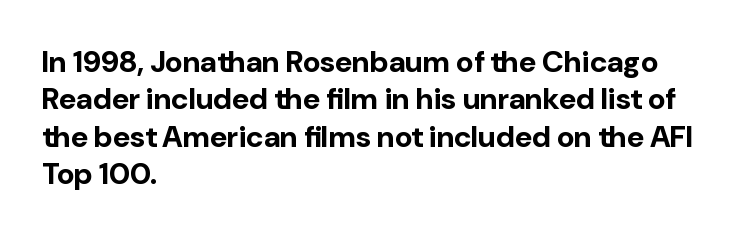
Q: Is the text bold? A: Yes.
Q: Is the text italic (slanted)? A: No, it is upright.
Q: Is the typeface a serif or a sans-serif typeface? A: Sans-serif.
Q: Is the text underlined? A: No.
Q: How is the paragraph aligned? A: Left-aligned.
Q: Is the spacing between letters normal or unusually wide? A: Normal.
Q: Is the spacing between lines tight, normal or loose? A: Normal.
Q: Width (condensed, normal, or wide)? A: Normal.
Q: Stroke contrast? A: Low.
Q: x-height? A: Medium.
Q: Monospaced? A: No.
